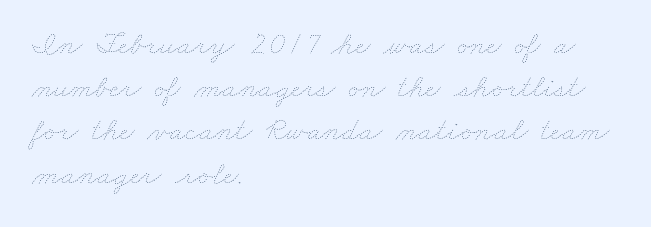
Q: Is the text bold? A: No.
Q: Is the text underlined? A: No.
Q: How is the paragraph aligned? A: Left-aligned.
Q: Is the spacing between letters normal or unusually wide? A: Normal.
Q: Is the spacing between lines tight, normal or loose? A: Normal.
Q: Width (condensed, normal, or wide)? A: Wide.
Q: Stroke contrast? A: Low.
Q: x-height? A: Small.
Q: Monospaced? A: No.
